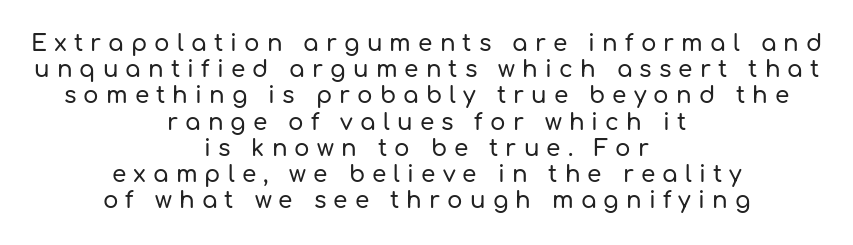
Q: Is the text italic (slanted)? A: No, it is upright.
Q: Is the text underlined? A: No.
Q: How is the paragraph aligned? A: Centered.
Q: Is the spacing between letters normal or unusually wide? A: Unusually wide.
Q: Is the spacing between lines tight, normal or loose? A: Tight.
